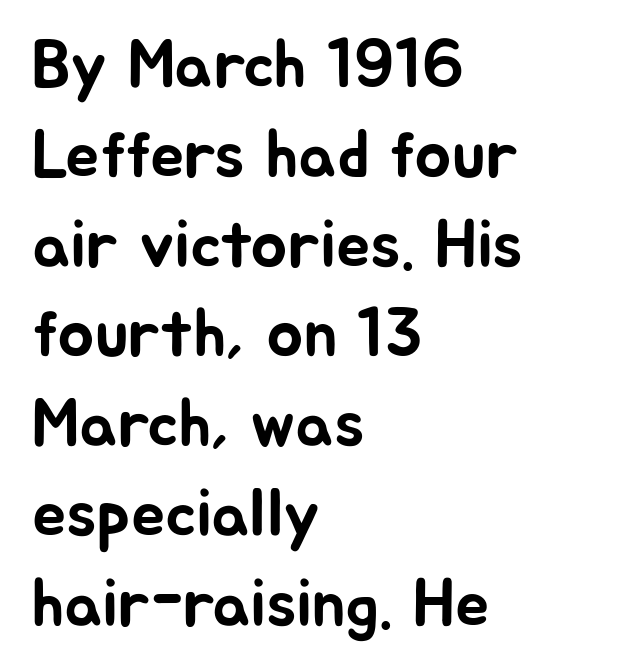
Q: Is the text italic (slanted)? A: No, it is upright.
Q: Is the typeface a serif or a sans-serif typeface? A: Sans-serif.
Q: Is the text underlined? A: No.
Q: How is the paragraph aligned? A: Left-aligned.
Q: Is the spacing between letters normal or unusually wide? A: Normal.
Q: Is the spacing between lines tight, normal or loose? A: Normal.
Q: Width (condensed, normal, or wide)? A: Normal.
Q: Stroke contrast? A: Low.
Q: x-height? A: Medium.
Q: Monospaced? A: No.
